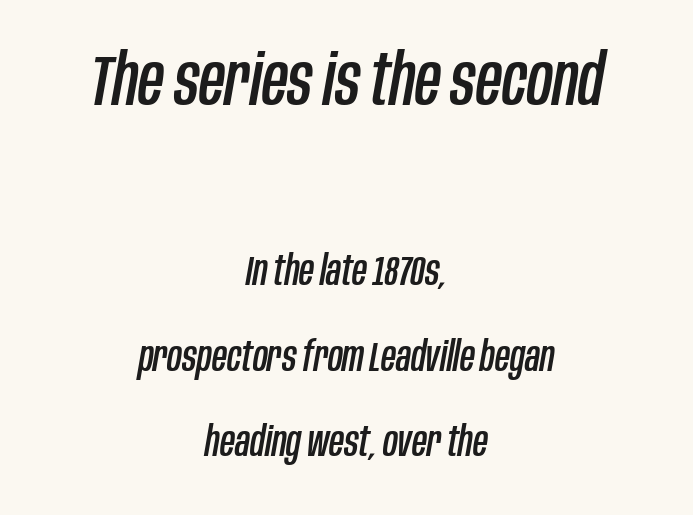
{"italic": "yes", "lean": "right", "slant_degrees": 10, "width": "condensed", "stroke_contrast": "low", "x_height": "large", "monospaced": "no", "underline": "no", "align": "center", "line_spacing": "loose", "line_spacing_ratio": 2.08, "letter_spacing": "normal", "letter_spacing_em": 0.0, "larger_block": "first", "size_ratio": 1.73, "glyph_px": 71}
